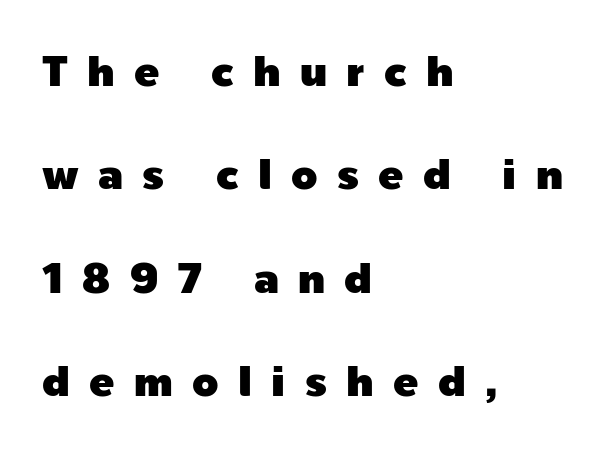
The image shows 42 px sans-serif type, upright; set left-aligned, loose line spacing (2.46x), unusually wide letter spacing (+0.46 em), not underlined; a medium x-height.
